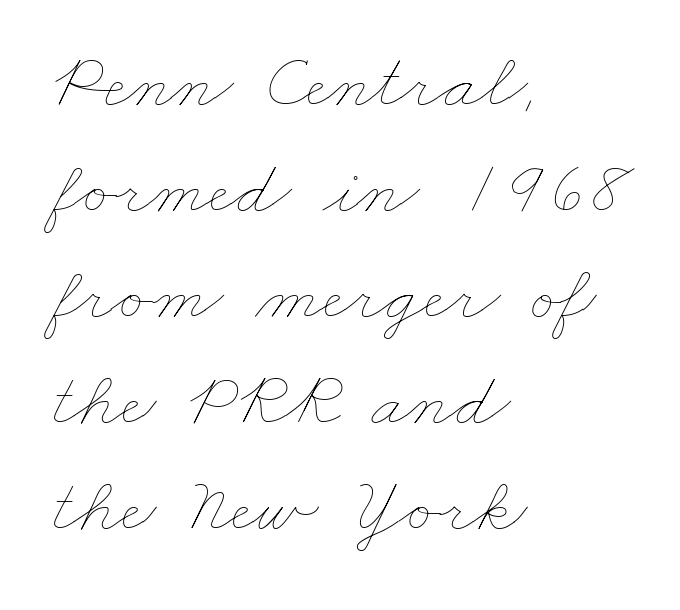
{"bold": "no", "weight": "thin", "width": "wide", "stroke_contrast": "low", "x_height": "small", "monospaced": "no", "underline": "no", "align": "left", "line_spacing": "normal", "line_spacing_ratio": 1.36, "letter_spacing": "normal", "letter_spacing_em": 0.0, "glyph_px": 78}
